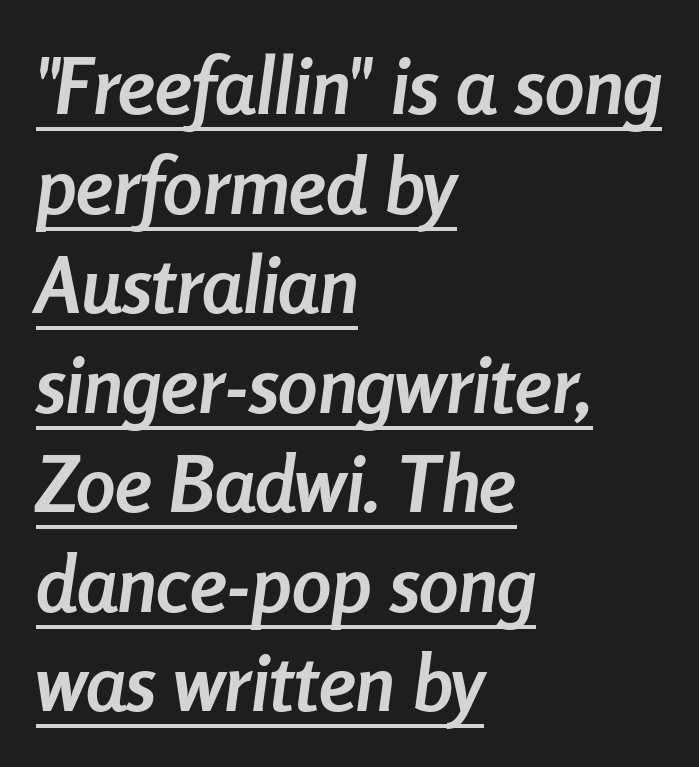
Q: Is the text bold? A: Yes.
Q: Is the text italic (slanted)? A: Yes, it leans right by about 8 degrees.
Q: Is the text underlined? A: Yes.
Q: How is the paragraph aligned? A: Left-aligned.
Q: Is the spacing between letters normal or unusually wide? A: Normal.
Q: Is the spacing between lines tight, normal or loose? A: Normal.
Q: Width (condensed, normal, or wide)? A: Condensed.
Q: Stroke contrast? A: Low.
Q: x-height? A: Medium.
Q: Monospaced? A: No.
